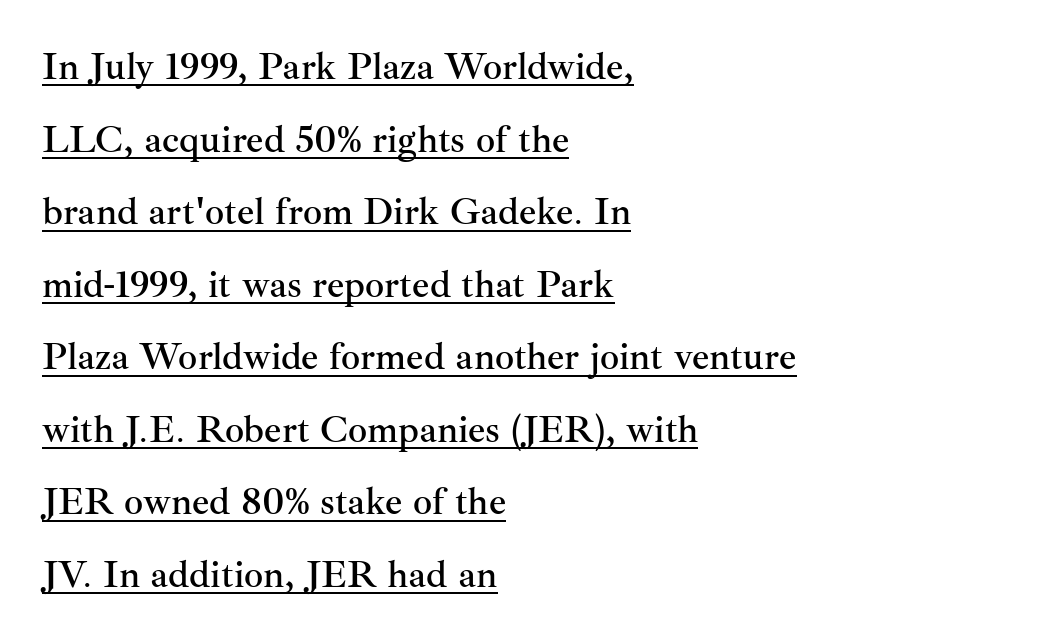
{"serif": "yes", "italic": "no", "width": "normal", "stroke_contrast": "medium", "x_height": "small", "monospaced": "no", "underline": "yes", "align": "left", "line_spacing": "loose", "line_spacing_ratio": 1.91, "letter_spacing": "normal", "letter_spacing_em": 0.0, "glyph_px": 38}
